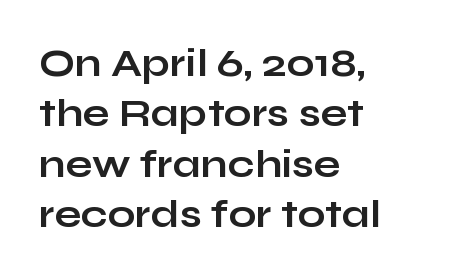
The image shows 39 px bold, wide sans-serif type, upright; set left-aligned, normal line spacing (1.29x), normal letter spacing, not underlined; low stroke contrast and a medium x-height.
